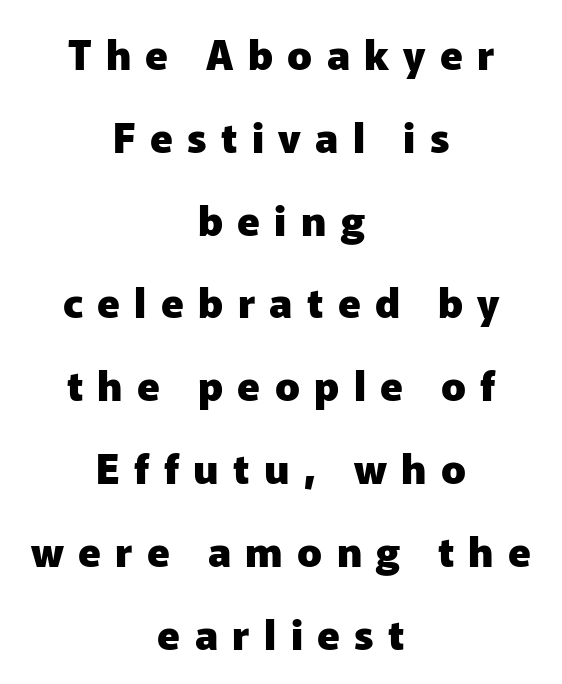
Q: Is the text bold? A: Yes.
Q: Is the text italic (slanted)? A: No, it is upright.
Q: Is the typeface a serif or a sans-serif typeface? A: Sans-serif.
Q: Is the text underlined? A: No.
Q: How is the paragraph aligned? A: Centered.
Q: Is the spacing between letters normal or unusually wide? A: Unusually wide.
Q: Is the spacing between lines tight, normal or loose? A: Loose.
Q: Width (condensed, normal, or wide)? A: Normal.
Q: Stroke contrast? A: Low.
Q: x-height? A: Medium.
Q: Monospaced? A: No.
